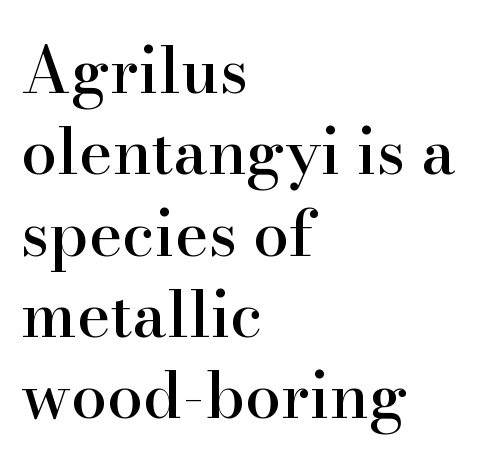
The image shows 64 px serif type, upright; set left-aligned, normal line spacing (1.27x), normal letter spacing, not underlined; high stroke contrast and a small x-height.
